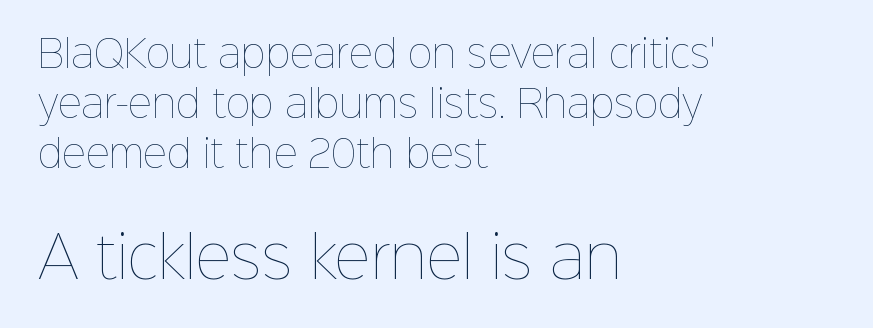
{"italic": "no", "bold": "no", "weight": "thin", "width": "normal", "stroke_contrast": "low", "x_height": "medium", "monospaced": "no", "underline": "no", "align": "left", "line_spacing": "normal", "line_spacing_ratio": 1.35, "letter_spacing": "normal", "letter_spacing_em": 0.0, "larger_block": "second", "size_ratio": 1.51, "glyph_px": 56}
